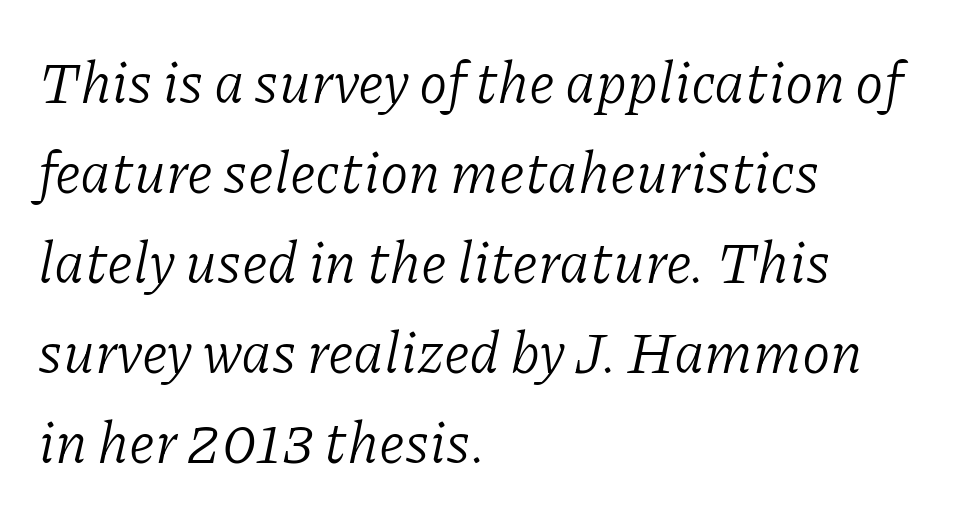
{"serif": "yes", "italic": "yes", "lean": "right", "slant_degrees": 11, "bold": "no", "weight": "light", "width": "normal", "stroke_contrast": "low", "x_height": "medium", "monospaced": "no", "underline": "no", "align": "left", "line_spacing": "normal", "line_spacing_ratio": 1.55, "letter_spacing": "normal", "letter_spacing_em": 0.0, "glyph_px": 58}
